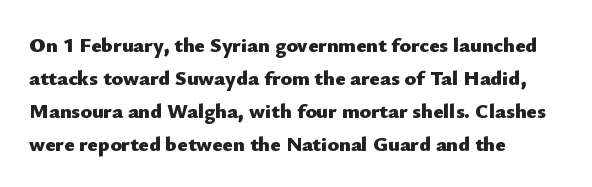
{"italic": "no", "bold": "yes", "underline": "no", "align": "left", "line_spacing": "normal", "line_spacing_ratio": 1.57, "letter_spacing": "normal", "letter_spacing_em": 0.0, "glyph_px": 21}
